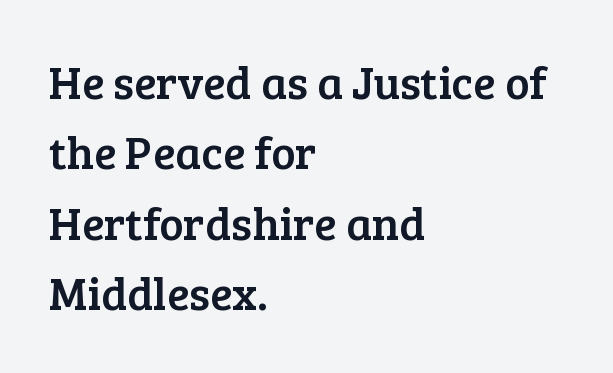
Caption: multi-line text, flush left, ragged right. Ascenders rise straight up at ninety degrees. This sample uses a serif face. What stands out about the letter spacing? Nothing — it is the standard amount. Honestly, the row spacing looks completely unremarkable.
